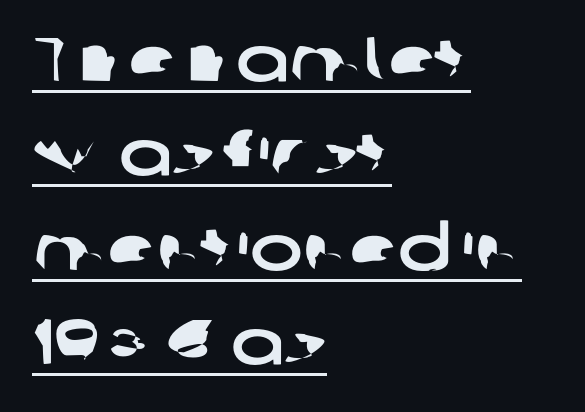
The image shows 63 px wide sans-serif type; set left-aligned, normal line spacing (1.5x), normal letter spacing, underlined; low stroke contrast and a medium x-height.
